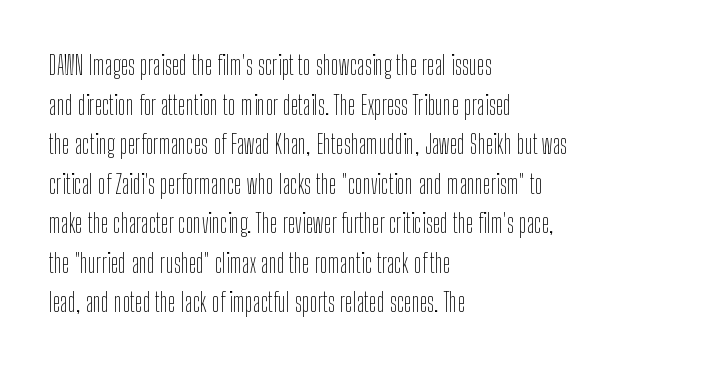
Q: Is the text bold? A: No.
Q: Is the text italic (slanted)? A: No, it is upright.
Q: Is the text underlined? A: No.
Q: How is the paragraph aligned? A: Left-aligned.
Q: Is the spacing between letters normal or unusually wide? A: Normal.
Q: Is the spacing between lines tight, normal or loose? A: Normal.
